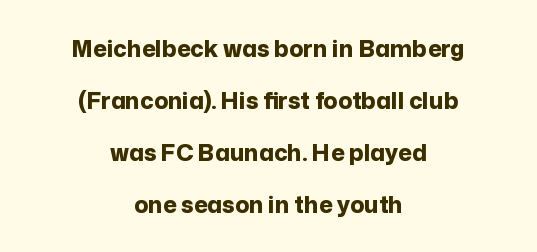
Every character sits straight up, as roman type does. Descender tails drop into unmarked territory. This rendering uses center alignment, leaving both contours irregular but symmetric. Nothing unusual about the tracking: characters are spaced as the font intends. Plenty of ink on the page — the face is bold. Notice the wide empty band between every row — that's loose leading.
